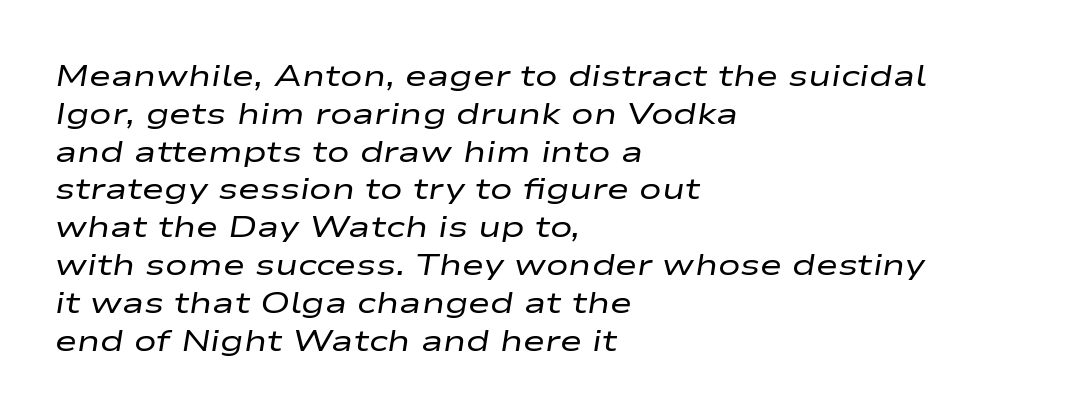
{"italic": "yes", "lean": "right", "slant_degrees": 9, "bold": "no", "weight": "regular", "width": "wide", "stroke_contrast": "low", "x_height": "medium", "monospaced": "no", "underline": "no", "align": "left", "line_spacing": "normal", "line_spacing_ratio": 1.26, "letter_spacing": "normal", "letter_spacing_em": 0.0, "glyph_px": 30}
